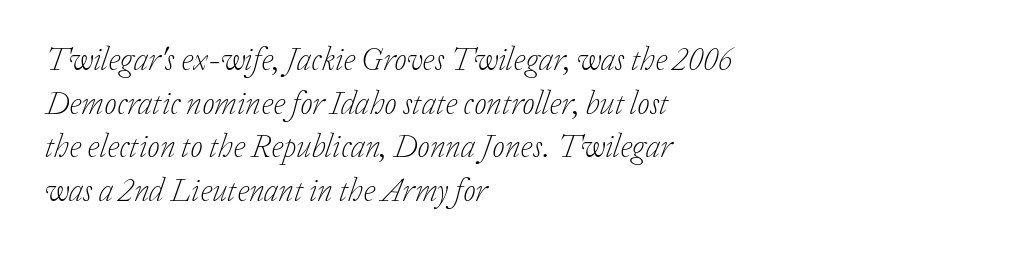
Q: Is the text bold? A: No.
Q: Is the text italic (slanted)? A: Yes, it leans right by about 20 degrees.
Q: Is the typeface a serif or a sans-serif typeface? A: Serif.
Q: Is the text underlined? A: No.
Q: How is the paragraph aligned? A: Left-aligned.
Q: Is the spacing between letters normal or unusually wide? A: Normal.
Q: Is the spacing between lines tight, normal or loose? A: Normal.
Q: Width (condensed, normal, or wide)? A: Normal.
Q: Stroke contrast? A: Low.
Q: x-height? A: Medium.
Q: Monospaced? A: No.
